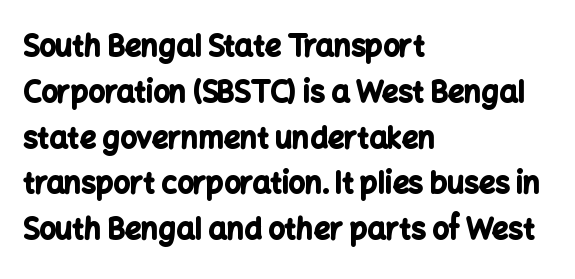
Horizontally, the lines are justified to the leading edge only. No feet cap the strokes, marking this as sans-serif type. Does the weight exceed regular? Yes, all the way to bold. No extra tracking has been applied to these lines. Clear beneath every line of the passage.
